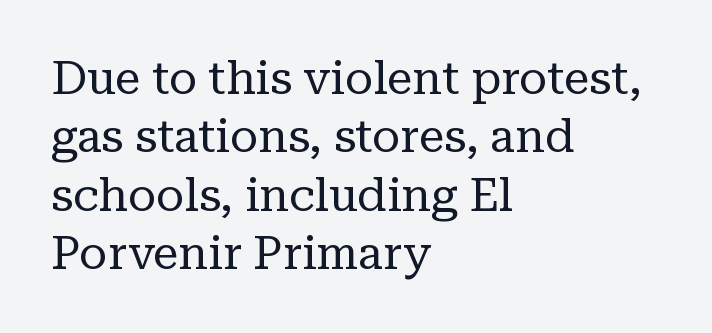
Each line starts at the same left margin while the right side varies. Serif or sans? Serif — the stroke terminals have little feet. Does the leading feel generous? No, just average. Do the characters align in a grid? No, the font is proportional. The words here are not underlined. Characters follow at the spacing the type designer built in.
